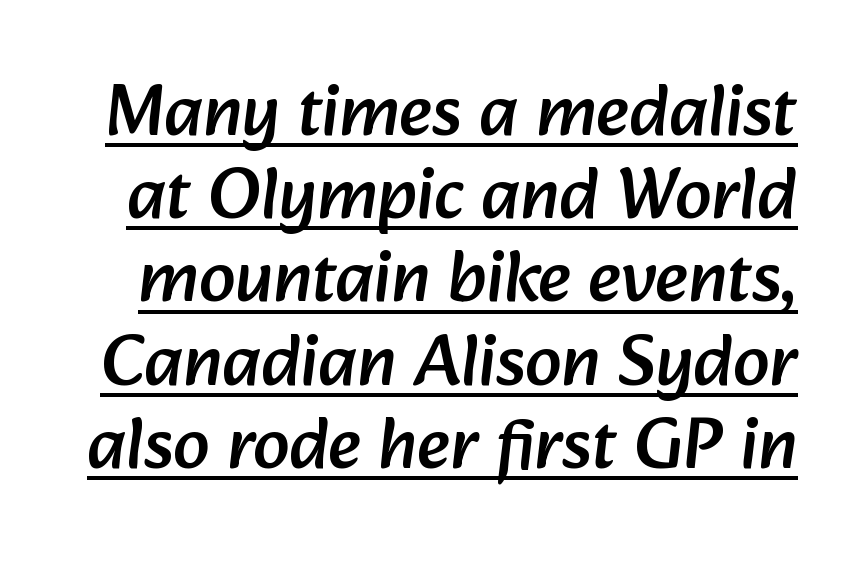
The leading is snug, giving the passage a crowded texture. Think of a printed novel: that variable character pitch is what you see here. Is this a sans? Yes — the strokes have no serifs. Short note: letters normally spaced.
